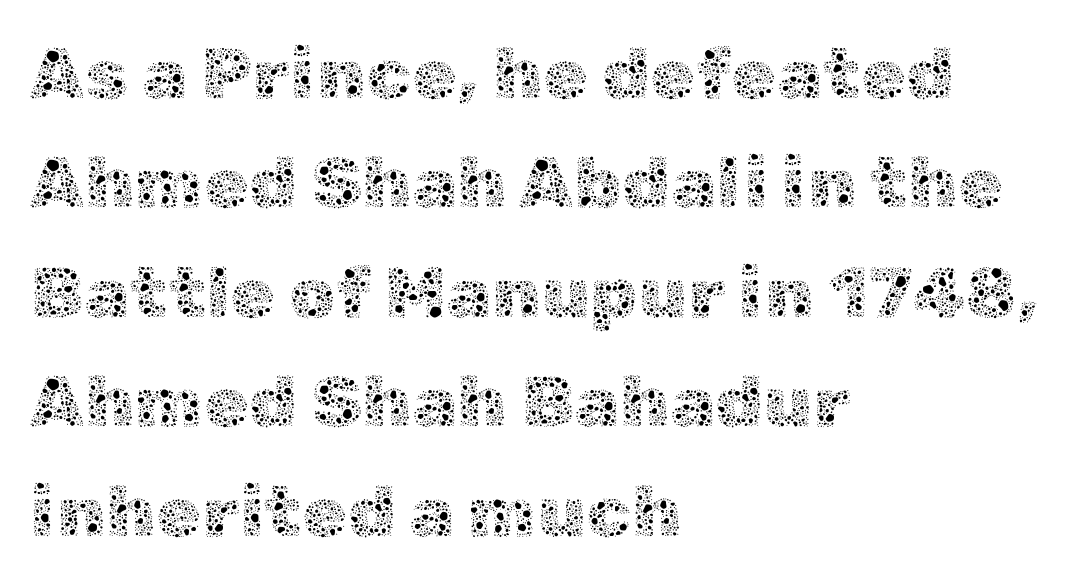
{"italic": "no", "bold": "no", "weight": "thin", "width": "normal", "x_height": "medium", "monospaced": "no", "underline": "no", "align": "left", "line_spacing": "normal", "line_spacing_ratio": 1.5, "letter_spacing": "normal", "letter_spacing_em": 0.0, "glyph_px": 73}
